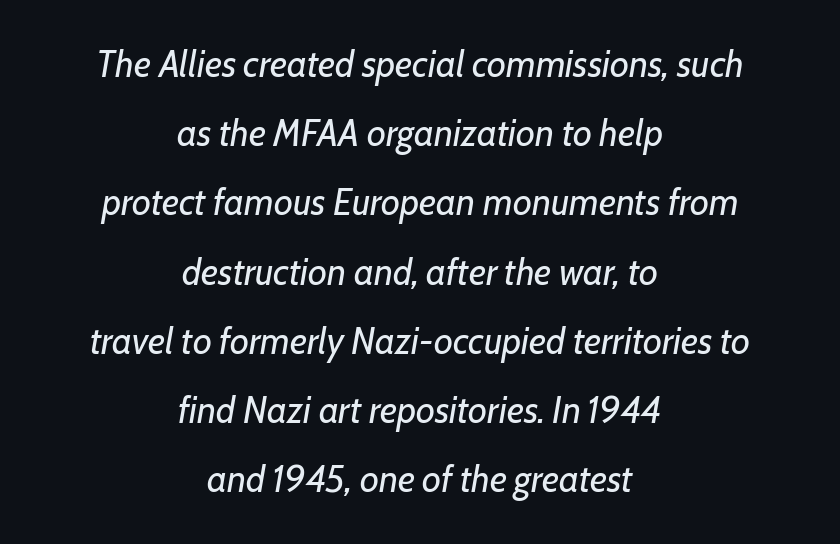
Q: Is the text bold? A: No.
Q: Is the text italic (slanted)? A: Yes, it leans right by about 7 degrees.
Q: Is the text underlined? A: No.
Q: How is the paragraph aligned? A: Centered.
Q: Is the spacing between letters normal or unusually wide? A: Normal.
Q: Width (condensed, normal, or wide)? A: Normal.
Q: Stroke contrast? A: Low.
Q: x-height? A: Medium.
Q: Monospaced? A: No.
